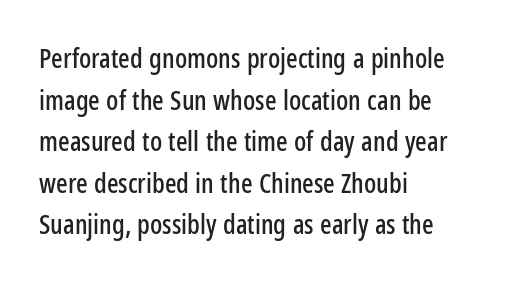
The image shows 27 px text type, upright; set left-aligned, normal line spacing (1.54x), normal letter spacing, not underlined.
